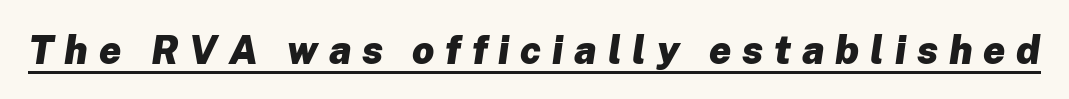
{"italic": "yes", "lean": "right", "slant_degrees": 8, "bold": "yes", "weight": "heavy", "width": "normal", "stroke_contrast": "low", "x_height": "medium", "monospaced": "no", "underline": "yes", "letter_spacing": "wide", "letter_spacing_em": 0.28, "glyph_px": 39}
